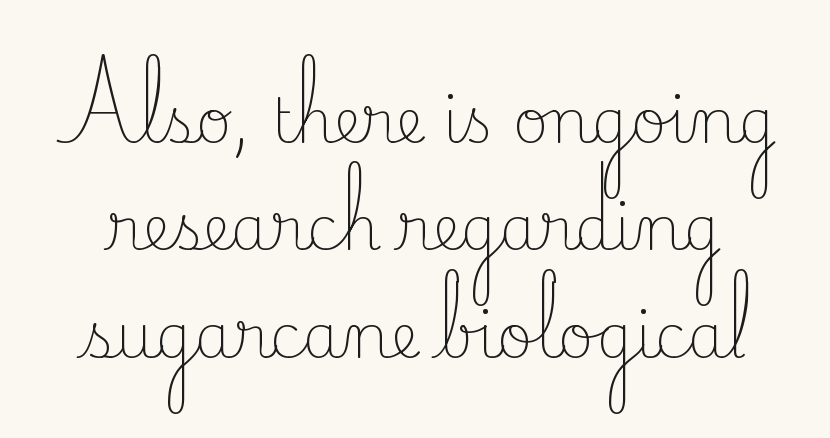
Letters rest on an invisible, unmarked baseline. Yep, those are serifs on the letters. Ordinary non-slanted type is in use. The rendering keeps characters at their native spacing.
